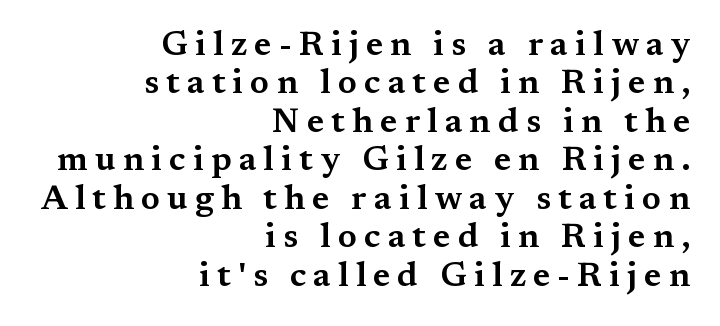
{"serif": "yes", "italic": "no", "width": "wide", "stroke_contrast": "medium", "x_height": "medium", "monospaced": "no", "underline": "no", "align": "right", "line_spacing": "tight", "line_spacing_ratio": 1.13, "letter_spacing": "wide", "letter_spacing_em": 0.21, "glyph_px": 34}
